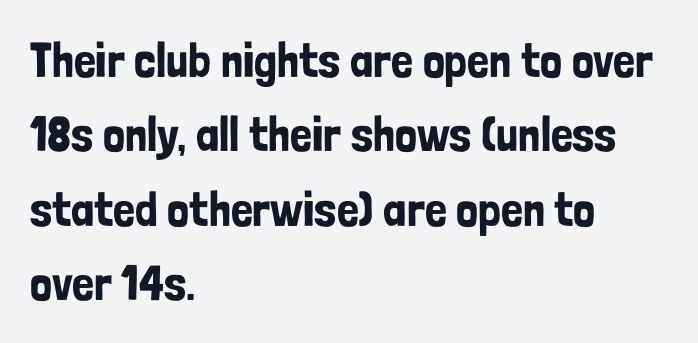
Interline gaps are of average width in this sample. Students, note that the glyphs here touch the page at normal intervals. Vertical strokes here are truly vertical. Line beginnings align vertically; line endings do not. The font family rendered here belongs to the sans-serif group.
